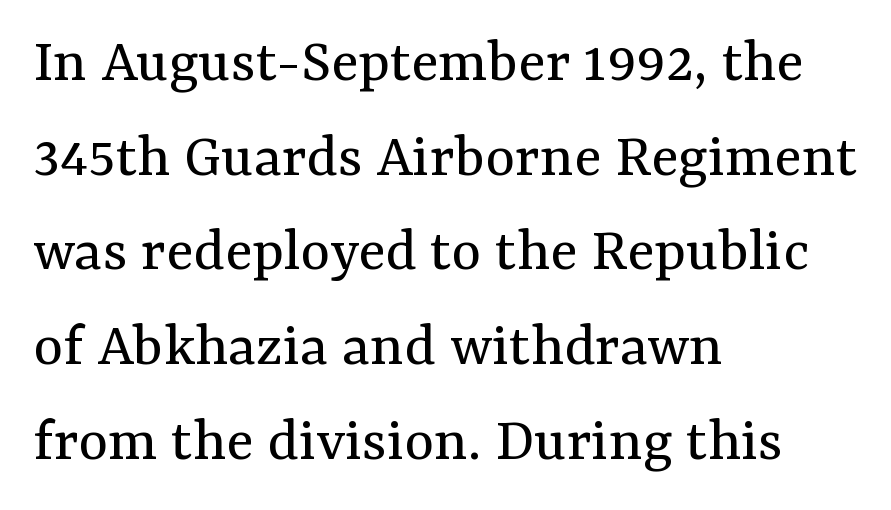
Q: Is the text bold? A: No.
Q: Is the text italic (slanted)? A: No, it is upright.
Q: Is the typeface a serif or a sans-serif typeface? A: Serif.
Q: Is the text underlined? A: No.
Q: How is the paragraph aligned? A: Left-aligned.
Q: Is the spacing between letters normal or unusually wide? A: Normal.
Q: Is the spacing between lines tight, normal or loose? A: Normal.
Q: Width (condensed, normal, or wide)? A: Normal.
Q: Stroke contrast? A: Medium.
Q: x-height? A: Medium.
Q: Monospaced? A: No.
